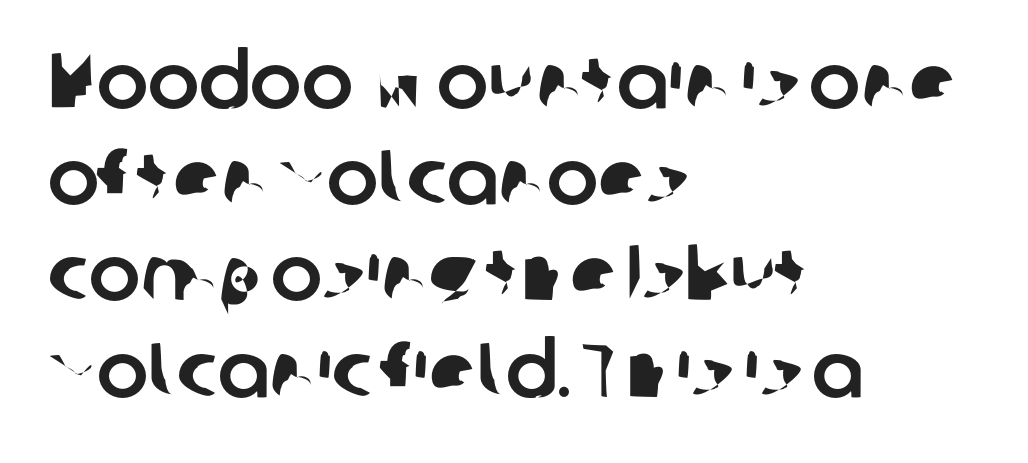
{"serif": "no", "width": "normal", "stroke_contrast": "low", "x_height": "medium", "monospaced": "no", "underline": "no", "align": "left", "line_spacing": "normal", "line_spacing_ratio": 1.25, "letter_spacing": "normal", "letter_spacing_em": 0.0, "glyph_px": 77}
